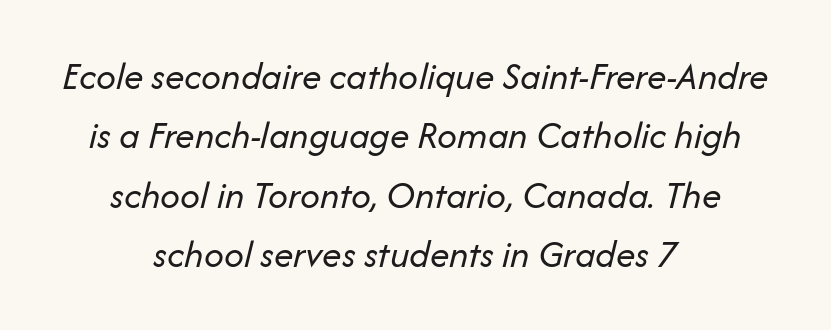
The image shows 39 px regular-weight type, italic (leaning right); set centered, normal line spacing (1.52x), normal letter spacing, not underlined; low stroke contrast and a medium x-height.
